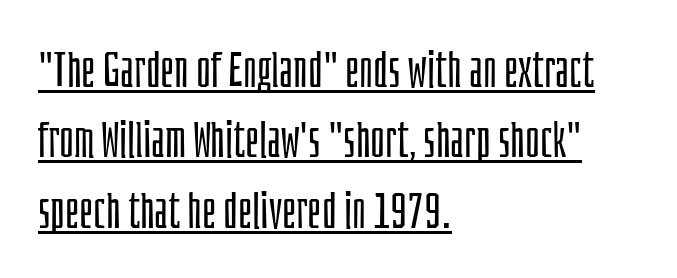
{"serif": "no", "italic": "no", "bold": "no", "weight": "light", "width": "condensed", "stroke_contrast": "low", "x_height": "large", "monospaced": "no", "underline": "yes", "align": "left", "line_spacing": "normal", "line_spacing_ratio": 1.41, "letter_spacing": "normal", "letter_spacing_em": 0.0, "glyph_px": 50}
